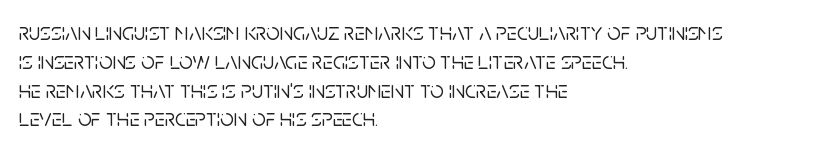
In CSS terms this would be text-align: left. The letters stand upright; this is a roman face. Underlining? Definitely not there. These lines keep a tight, regular rhythm from letter to letter.
